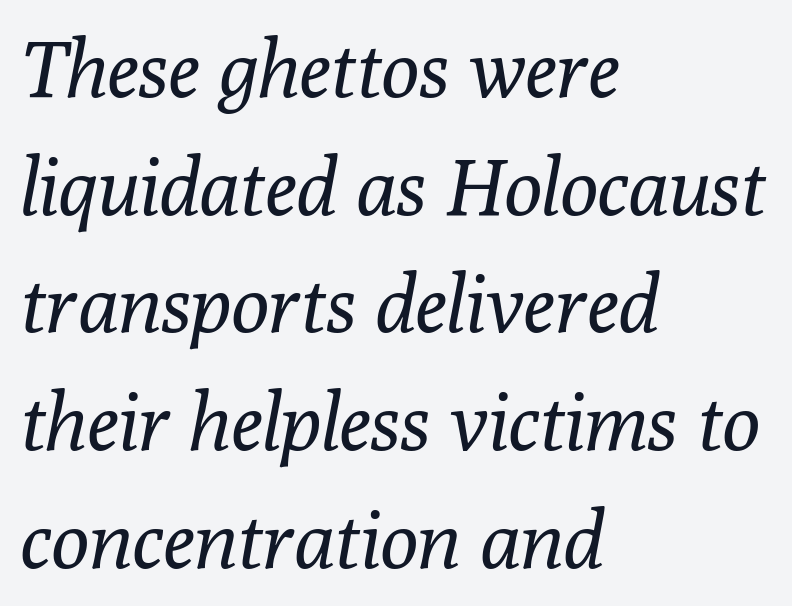
The image shows 79 px regular-weight serif type, italic (leaning right); set left-aligned, normal line spacing (1.49x), normal letter spacing, not underlined; low stroke contrast and a medium x-height.
